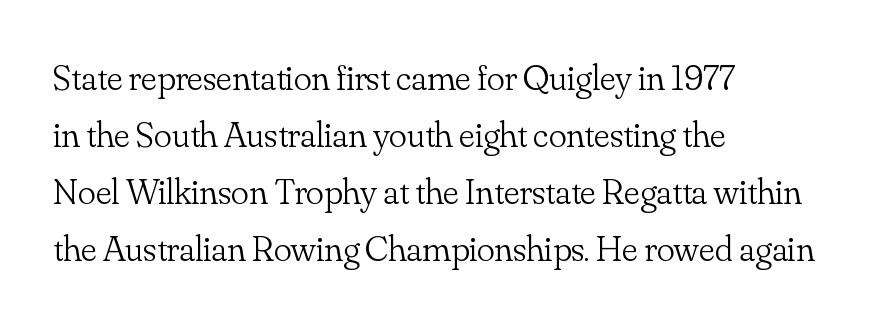
The image shows 37 px light serif type, upright; set left-aligned, normal line spacing (1.54x), normal letter spacing, not underlined; low stroke contrast and a small x-height.
